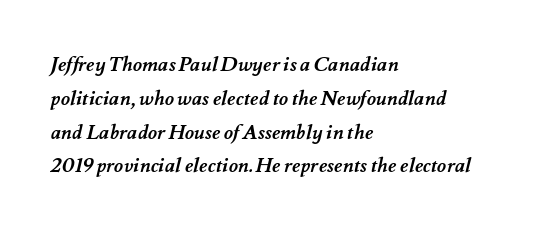
Q: Is the text bold? A: Yes.
Q: Is the text underlined? A: No.
Q: How is the paragraph aligned? A: Left-aligned.
Q: Is the spacing between letters normal or unusually wide? A: Normal.
Q: Is the spacing between lines tight, normal or loose? A: Normal.
